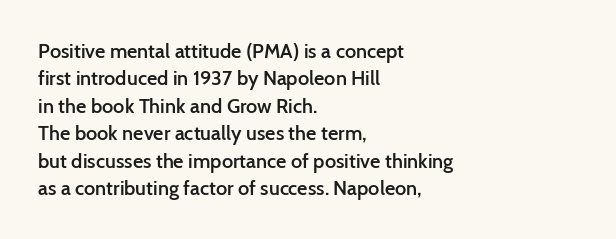
Q: Is the text bold? A: Semi-bold.
Q: Is the text italic (slanted)? A: No, it is upright.
Q: Is the text underlined? A: No.
Q: How is the paragraph aligned? A: Left-aligned.
Q: Is the spacing between letters normal or unusually wide? A: Normal.
Q: Is the spacing between lines tight, normal or loose? A: Normal.
